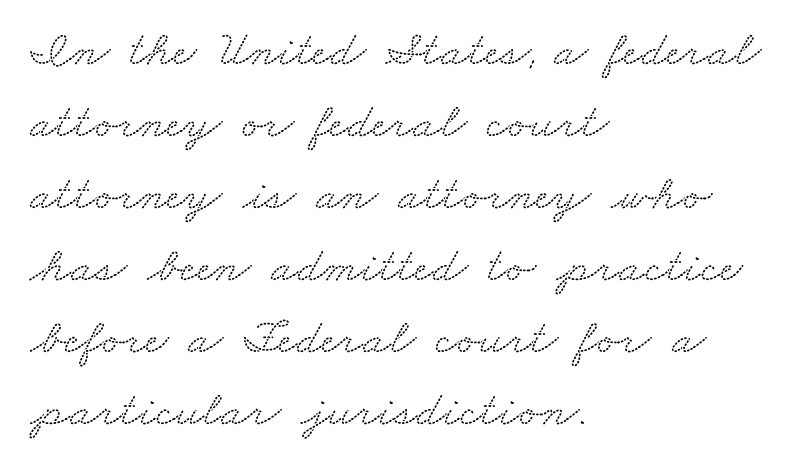
Q: Is the typeface a serif or a sans-serif typeface? A: Serif.
Q: Is the text underlined? A: No.
Q: How is the paragraph aligned? A: Left-aligned.
Q: Is the spacing between letters normal or unusually wide? A: Normal.
Q: Is the spacing between lines tight, normal or loose? A: Normal.
Q: Width (condensed, normal, or wide)? A: Wide.
Q: Stroke contrast? A: Low.
Q: x-height? A: Small.
Q: Monospaced? A: No.
